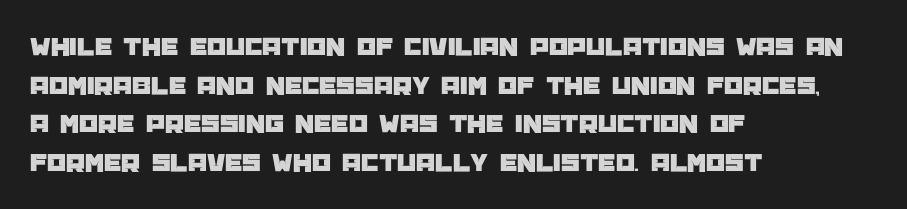
{"italic": "no", "underline": "no", "align": "left", "line_spacing": "normal", "line_spacing_ratio": 1.43, "letter_spacing": "normal", "letter_spacing_em": 0.0, "glyph_px": 27}
